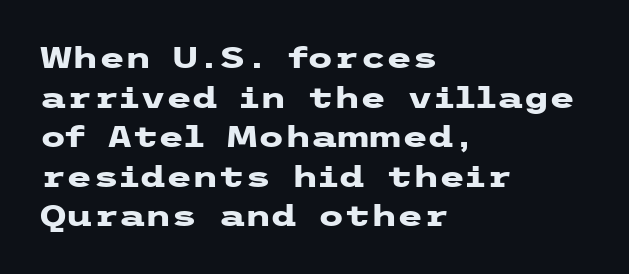
The image shows 30 px heavy, wide sans-serif type, upright; set left-aligned, normal line spacing (1.32x), normal letter spacing, not underlined; low stroke contrast and a medium x-height.
